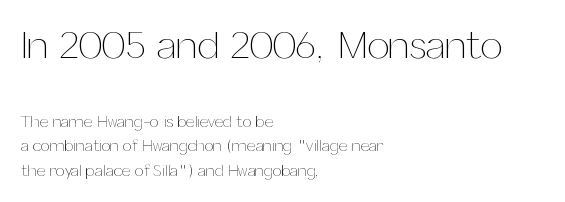
Q: Is the text bold? A: No.
Q: Is the text italic (slanted)? A: No, it is upright.
Q: Is the text underlined? A: No.
Q: How is the paragraph aligned? A: Left-aligned.
Q: Is the spacing between letters normal or unusually wide? A: Normal.
Q: Is the spacing between lines tight, normal or loose? A: Normal.
Q: Which block of text is set in a larger size, the first (top) or the second (bottom)? A: The first (top) one.
Q: Width (condensed, normal, or wide)? A: Normal.
Q: Stroke contrast? A: Medium.
Q: x-height? A: Medium.
Q: Monospaced? A: No.
